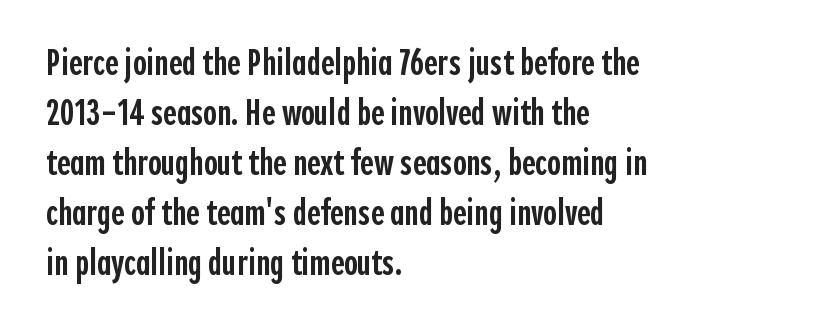
Q: Is the text bold? A: Semi-bold.
Q: Is the text italic (slanted)? A: No, it is upright.
Q: Is the typeface a serif or a sans-serif typeface? A: Sans-serif.
Q: Is the text underlined? A: No.
Q: How is the paragraph aligned? A: Left-aligned.
Q: Is the spacing between letters normal or unusually wide? A: Normal.
Q: Is the spacing between lines tight, normal or loose? A: Normal.
Q: Width (condensed, normal, or wide)? A: Condensed.
Q: x-height? A: Medium.
Q: Monospaced? A: No.
